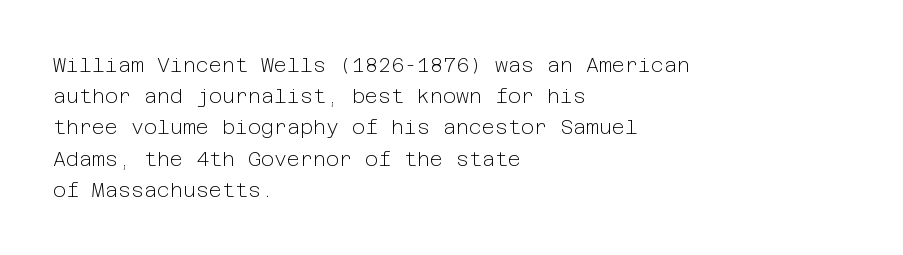
Between one letter and the next there's only the usual sliver of space. Letters rest on an invisible, unmarked baseline. Does the copy run flush right? No — it runs flush left. Nothing heavy about these letters — not bold at all.
